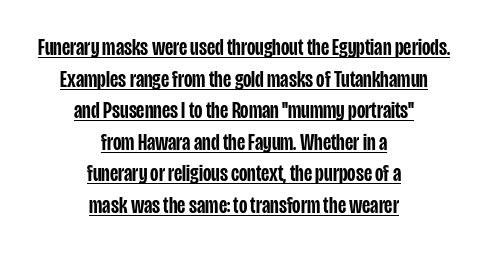
Q: Is the text bold? A: Semi-bold.
Q: Is the text italic (slanted)? A: No, it is upright.
Q: Is the text underlined? A: Yes.
Q: How is the paragraph aligned? A: Centered.
Q: Is the spacing between letters normal or unusually wide? A: Normal.
Q: Is the spacing between lines tight, normal or loose? A: Normal.
